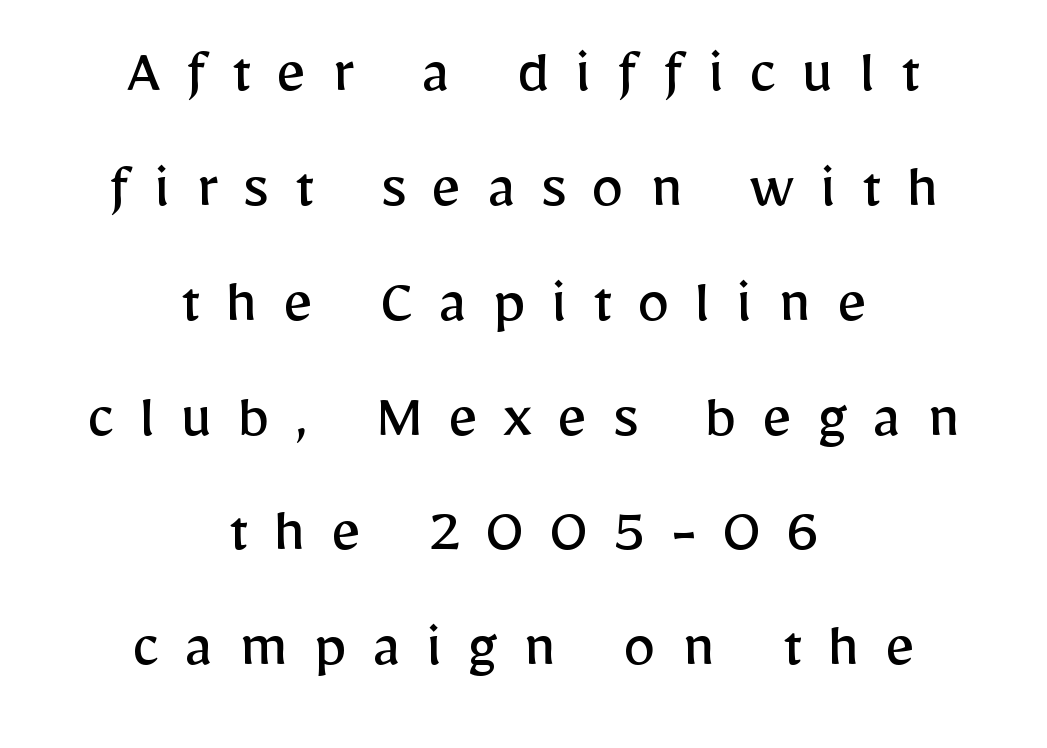
Q: Is the text bold? A: No.
Q: Is the text italic (slanted)? A: No, it is upright.
Q: Is the typeface a serif or a sans-serif typeface? A: Sans-serif.
Q: Is the text underlined? A: No.
Q: How is the paragraph aligned? A: Centered.
Q: Is the spacing between letters normal or unusually wide? A: Unusually wide.
Q: Width (condensed, normal, or wide)? A: Normal.
Q: Stroke contrast? A: Low.
Q: x-height? A: Medium.
Q: Monospaced? A: No.
